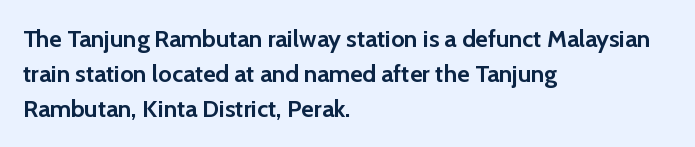
The image shows 24 px bold type, upright; set left-aligned, normal line spacing (1.46x), normal letter spacing, not underlined.
